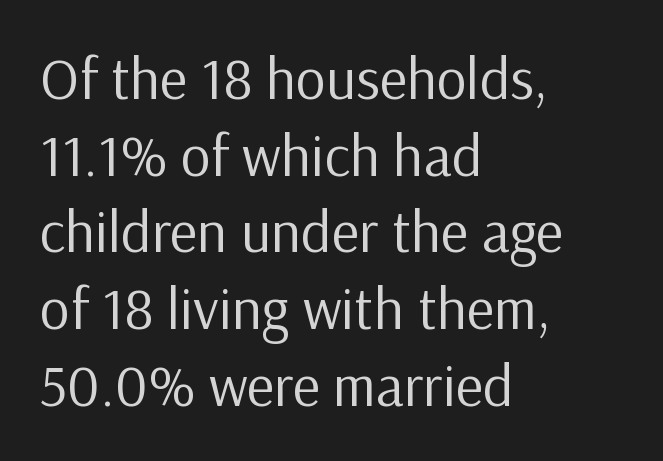
Q: Is the text bold? A: No.
Q: Is the text italic (slanted)? A: No, it is upright.
Q: Is the typeface a serif or a sans-serif typeface? A: Sans-serif.
Q: Is the text underlined? A: No.
Q: How is the paragraph aligned? A: Left-aligned.
Q: Is the spacing between letters normal or unusually wide? A: Normal.
Q: Is the spacing between lines tight, normal or loose? A: Normal.
Q: Width (condensed, normal, or wide)? A: Normal.
Q: Stroke contrast? A: Low.
Q: x-height? A: Medium.
Q: Monospaced? A: No.
